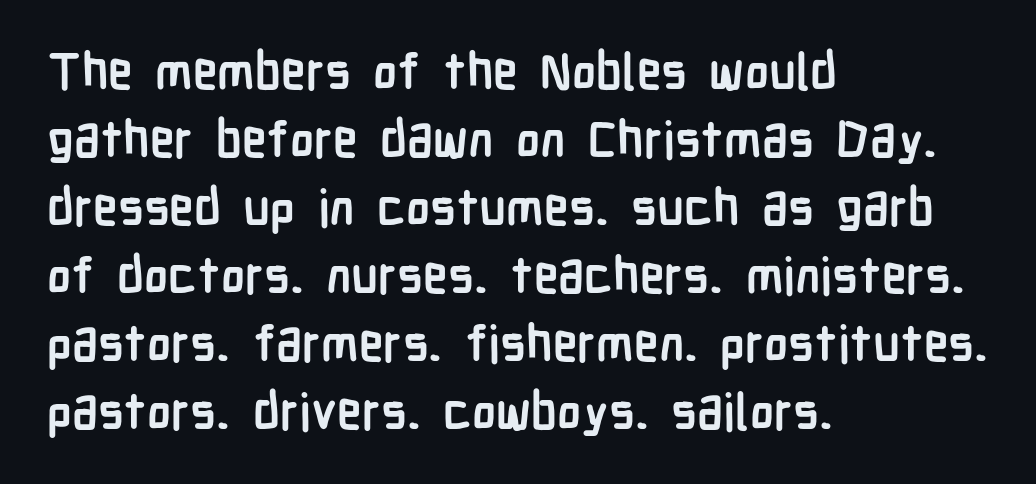
{"serif": "no", "italic": "no", "bold": "yes", "weight": "semibold", "width": "condensed", "stroke_contrast": "low", "x_height": "medium", "monospaced": "no", "underline": "no", "align": "left", "line_spacing": "normal", "line_spacing_ratio": 1.36, "letter_spacing": "normal", "letter_spacing_em": 0.0, "glyph_px": 50}
